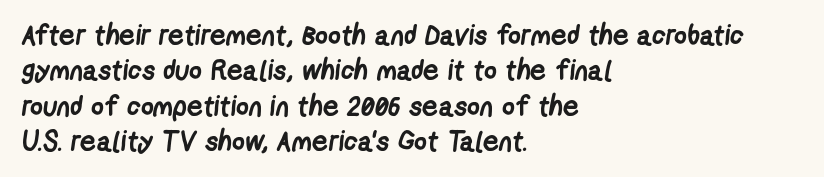
Q: Is the text bold? A: Yes.
Q: Is the typeface a serif or a sans-serif typeface? A: Sans-serif.
Q: Is the text underlined? A: No.
Q: How is the paragraph aligned? A: Left-aligned.
Q: Is the spacing between letters normal or unusually wide? A: Normal.
Q: Is the spacing between lines tight, normal or loose? A: Normal.
Q: Width (condensed, normal, or wide)? A: Condensed.
Q: Stroke contrast? A: Low.
Q: x-height? A: Medium.
Q: Monospaced? A: No.
